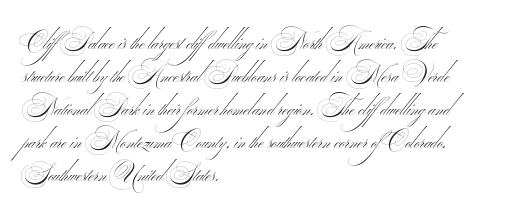
Q: Is the text bold? A: No.
Q: Is the text underlined? A: No.
Q: How is the paragraph aligned? A: Left-aligned.
Q: Is the spacing between letters normal or unusually wide? A: Normal.
Q: Is the spacing between lines tight, normal or loose? A: Normal.
